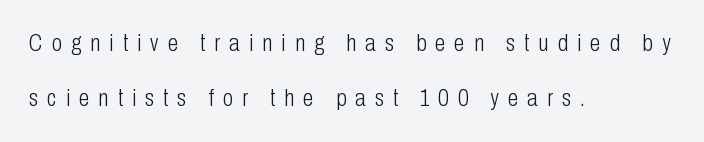
{"italic": "no", "bold": "no", "underline": "no", "align": "left", "line_spacing": "loose", "line_spacing_ratio": 2.3, "letter_spacing": "wide", "letter_spacing_em": 0.38, "glyph_px": 24}
